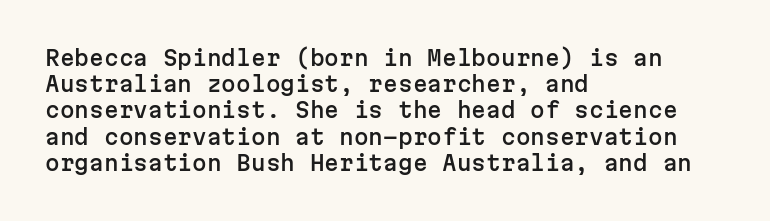
A typesetter would call this leading conventional body-copy spacing. Upright lettering throughout. This rendering uses left alignment, leaving the right contour irregular. The letterforms sit shoulder to shoulder at normal distance. Decoration check: the copy has no underline.
